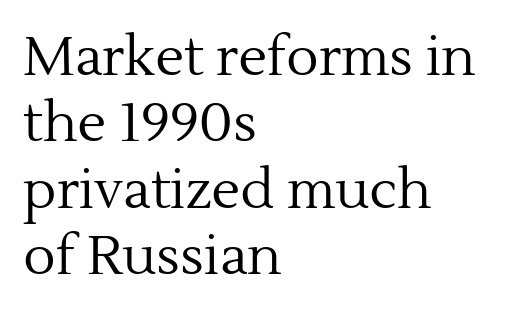
The image shows 54 px regular-weight serif type, upright; set left-aligned, line spacing 1.23x, normal letter spacing, not underlined; a medium x-height.
